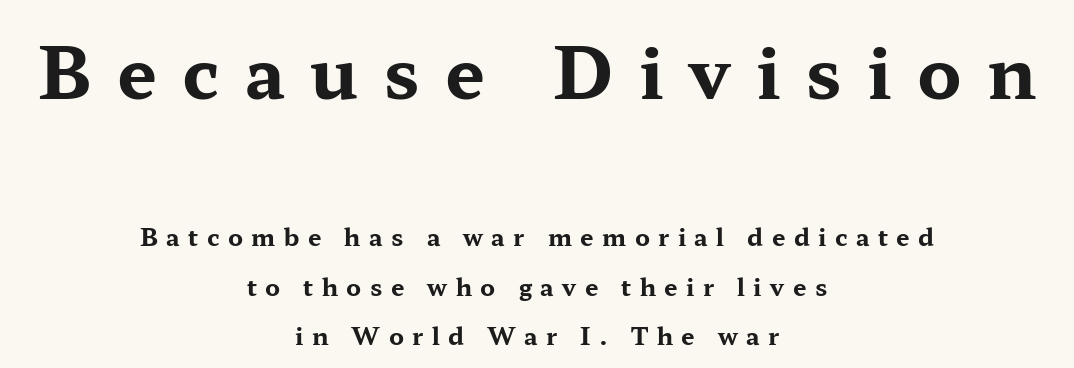
Airy leading. Underline: absent. Each letter's strokes conclude with small projecting serifs. The lines are quadded center. Every letter is thick-stroked: bold, no question. The passage shown has open, widely tracked lettering throughout.
